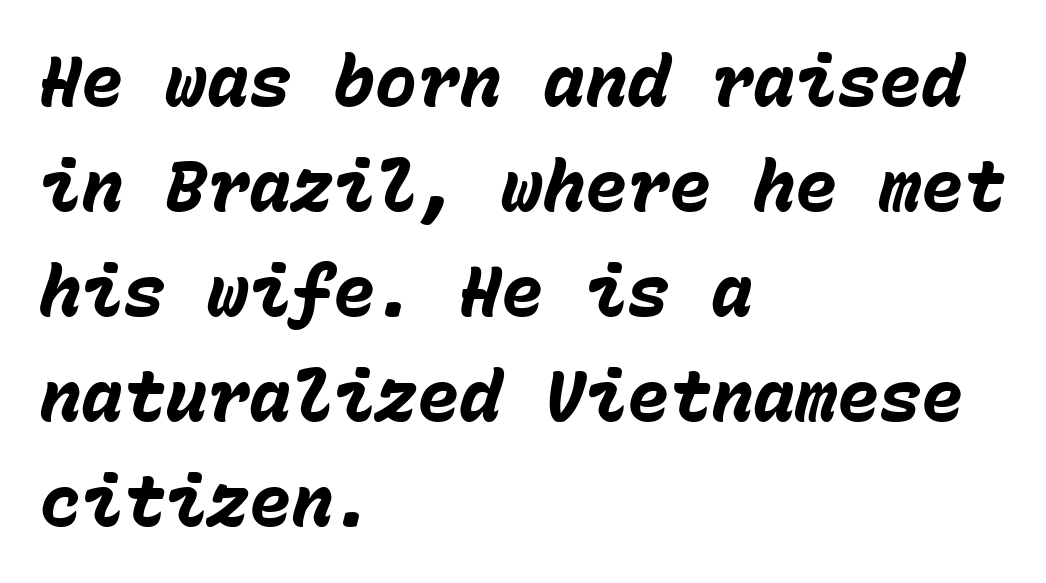
Underline: absent. Between one letter and the next there's only the usual sliver of space. Plenty of ink on the page — the face is bold. The face used here is monospaced, like something from a code editor. Each line starts at the same left margin while the right side varies.
